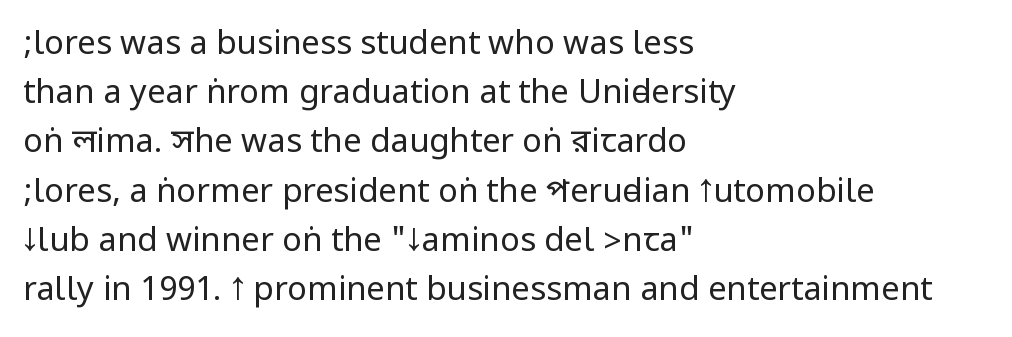
It's the straight-up-and-down kind of type. Beneath every word, the page is bare. Stem width sits at or under what a default text font uses. Leading: standard.
